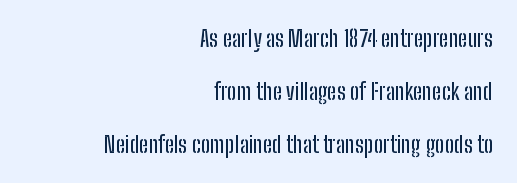
Q: Is the text italic (slanted)? A: No, it is upright.
Q: Is the text underlined? A: No.
Q: How is the paragraph aligned? A: Right-aligned.
Q: Is the spacing between letters normal or unusually wide? A: Normal.
Q: Is the spacing between lines tight, normal or loose? A: Loose.
